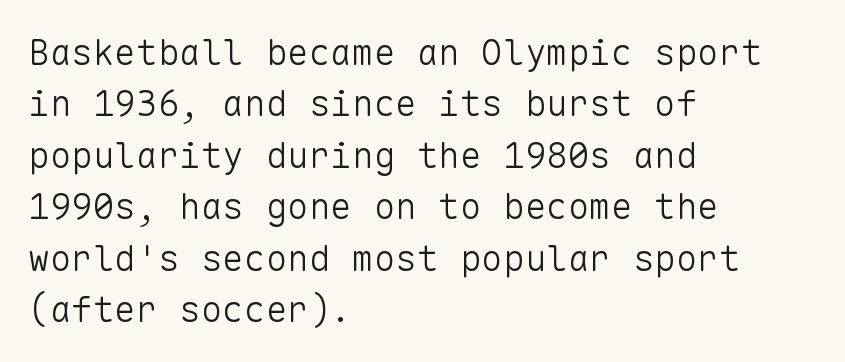
The image shows 36 px light sans-serif type, upright, monospaced; set left-aligned, normal line spacing (1.43x), normal letter spacing, not underlined; low stroke contrast and a medium x-height.
